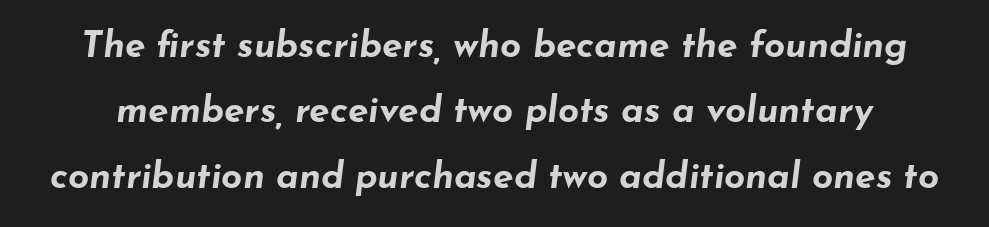
Note the varied advance widths — an 'i' is clearly narrower than an 'm'. The lettering tilts uniformly, giving the passage an italic look. Default kerning and tracking; the words read as compact shapes. Summary of weight: heavy, a full bold.
